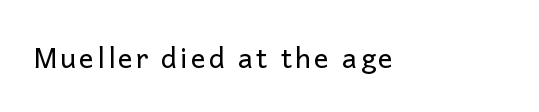
Q: Is the text bold? A: No.
Q: Is the text italic (slanted)? A: No, it is upright.
Q: Is the typeface a serif or a sans-serif typeface? A: Sans-serif.
Q: Is the text underlined? A: No.
Q: Width (condensed, normal, or wide)? A: Normal.
Q: Stroke contrast? A: Low.
Q: x-height? A: Medium.
Q: Monospaced? A: No.
